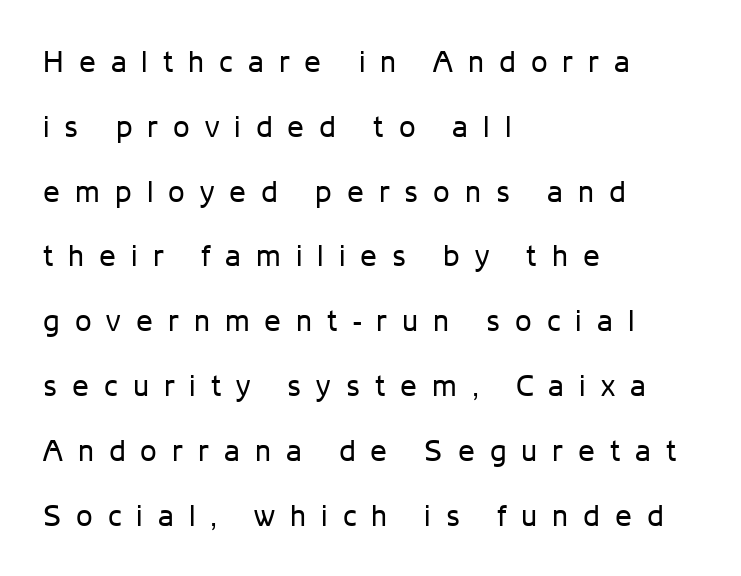
The image shows 30 px regular-weight sans-serif type, upright; set left-aligned, loose line spacing (2.16x), unusually wide letter spacing (+0.5 em), not underlined; low stroke contrast and a medium x-height.
